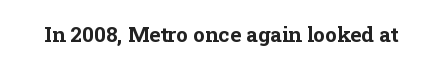
The image shows 21 px bold type, upright; set normal letter spacing, not underlined.
